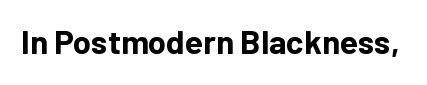
{"serif": "no", "italic": "no", "bold": "yes", "weight": "bold", "width": "normal", "stroke_contrast": "low", "x_height": "medium", "monospaced": "no", "underline": "no", "letter_spacing": "normal", "letter_spacing_em": 0.0, "glyph_px": 33}
